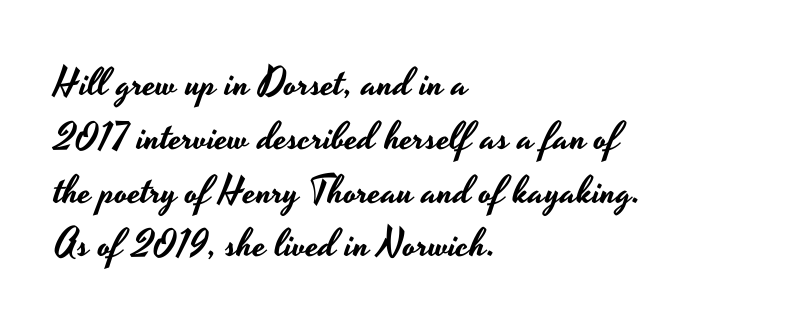
The ragged edge is on the right, which tells us the setting is flush left. The line-height multiplier appears to be the usual default. The type is set solid horizontally, with unmodified tracking. Are there feet on the stems? There aren't — it's a sans.
